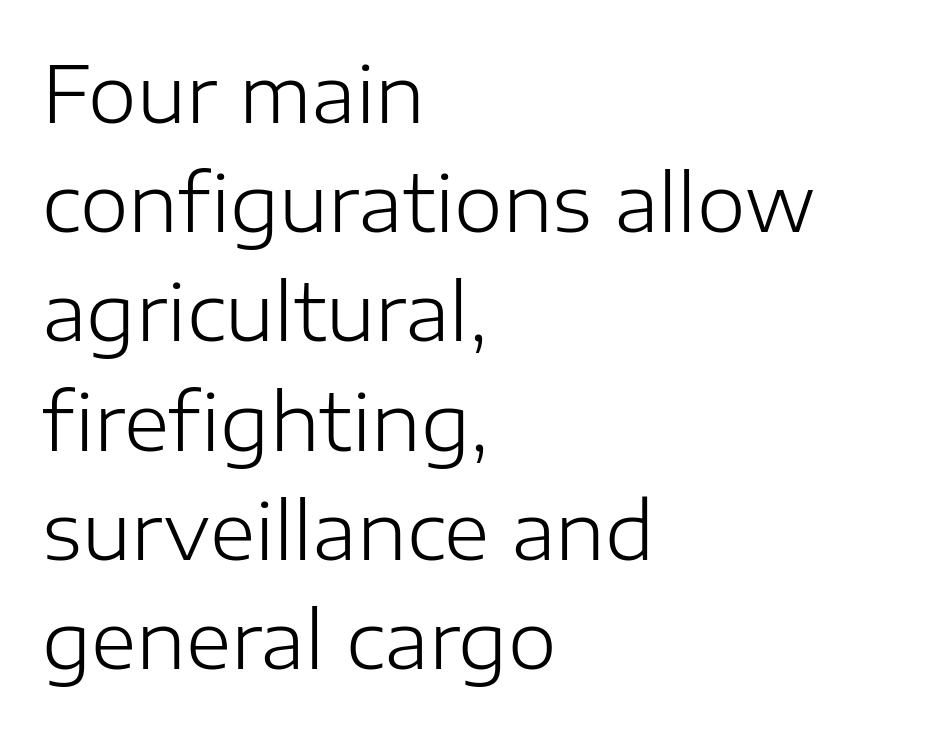
On a weight scale, this lands at 450 or below. No extra tracking has been applied to these lines. Unlike italic type, these characters show no tilt at all. Teacher's note: observe the even left margin — that is flush-left alignment.
